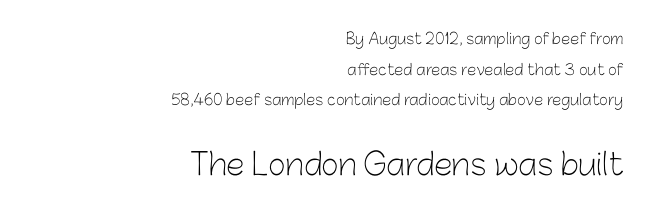
The image shows 30 px light sans-serif type, upright; set right-aligned, loose line spacing (2.04x), normal letter spacing, not underlined; the second (bottom) block is 2.0x larger; low stroke contrast and a medium x-height.
